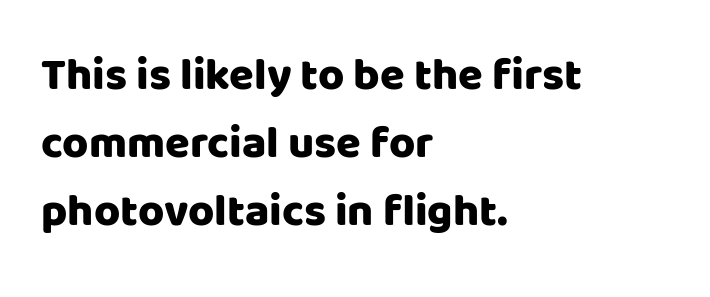
Q: Is the text italic (slanted)? A: No, it is upright.
Q: Is the typeface a serif or a sans-serif typeface? A: Sans-serif.
Q: Is the text underlined? A: No.
Q: How is the paragraph aligned? A: Left-aligned.
Q: Is the spacing between letters normal or unusually wide? A: Normal.
Q: Is the spacing between lines tight, normal or loose? A: Normal.
Q: Width (condensed, normal, or wide)? A: Normal.
Q: Stroke contrast? A: Low.
Q: x-height? A: Large.
Q: Monospaced? A: No.
